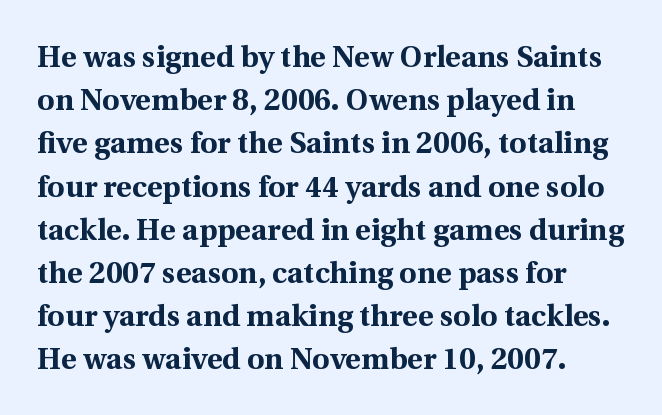
{"serif": "yes", "italic": "no", "bold": "yes", "weight": "bold", "width": "normal", "x_height": "medium", "monospaced": "no", "underline": "no", "align": "left", "line_spacing": "normal", "line_spacing_ratio": 1.44, "letter_spacing": "normal", "letter_spacing_em": 0.0, "glyph_px": 30}
